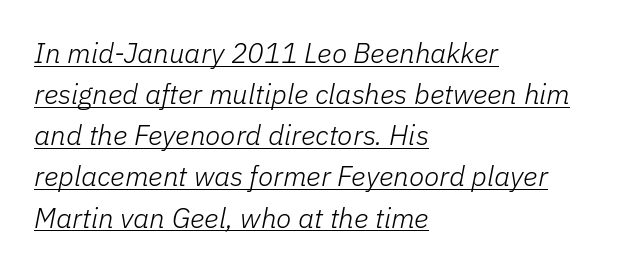
Q: Is the text bold? A: No.
Q: Is the text italic (slanted)? A: Yes, it leans right by about 11 degrees.
Q: Is the text underlined? A: Yes.
Q: How is the paragraph aligned? A: Left-aligned.
Q: Is the spacing between letters normal or unusually wide? A: Normal.
Q: Is the spacing between lines tight, normal or loose? A: Normal.
Q: Width (condensed, normal, or wide)? A: Normal.
Q: Stroke contrast? A: Low.
Q: x-height? A: Medium.
Q: Monospaced? A: No.
